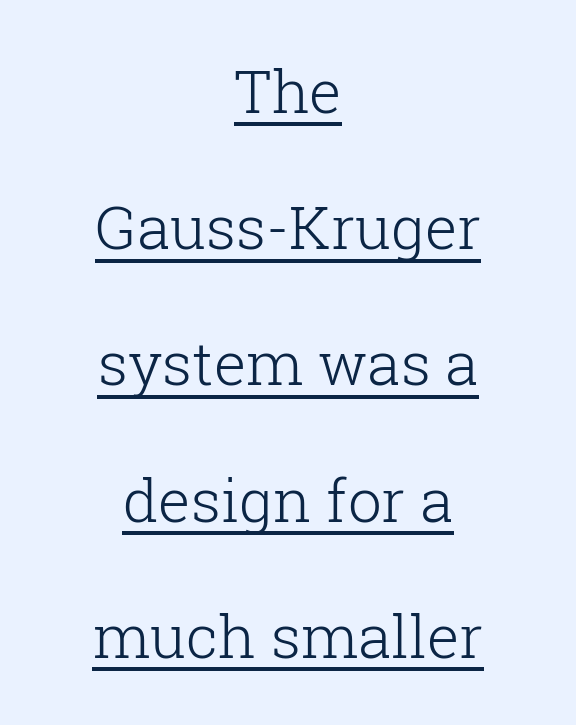
{"serif": "yes", "italic": "no", "bold": "no", "weight": "light", "width": "normal", "stroke_contrast": "low", "x_height": "medium", "monospaced": "no", "underline": "yes", "align": "center", "line_spacing": "loose", "line_spacing_ratio": 2.27, "letter_spacing": "normal", "letter_spacing_em": 0.0, "glyph_px": 60}
